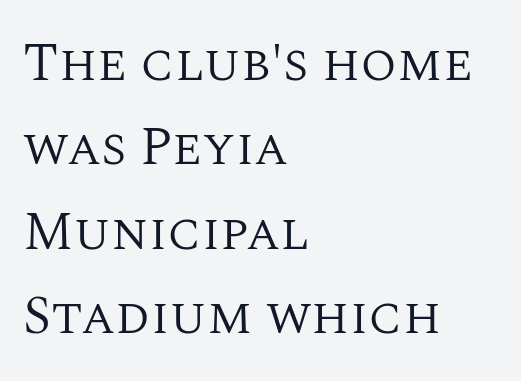
The image shows 53 px regular-weight serif type, upright; set left-aligned, normal line spacing (1.59x), normal letter spacing, not underlined; medium stroke contrast and a large x-height.
